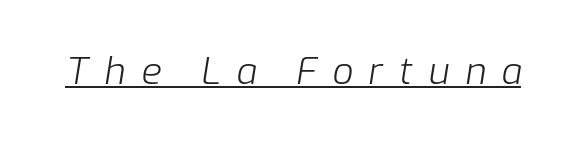
Every character sits at an angle, as italics do. The passage shown is not bold in any degree. Each letter keeps its own natural width here, so spacing adapts to shape. The letters are spread apart with noticeably loose tracking.
